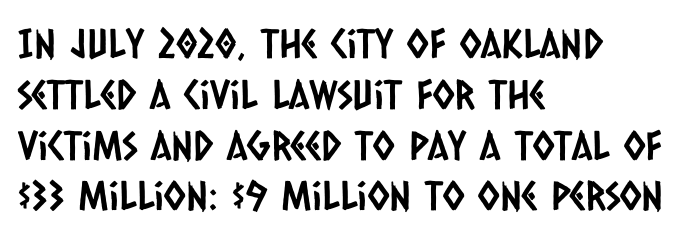
Q: Is the typeface a serif or a sans-serif typeface? A: Sans-serif.
Q: Is the text underlined? A: No.
Q: How is the paragraph aligned? A: Left-aligned.
Q: Is the spacing between letters normal or unusually wide? A: Normal.
Q: Is the spacing between lines tight, normal or loose? A: Normal.
Q: Width (condensed, normal, or wide)? A: Condensed.
Q: Stroke contrast? A: Low.
Q: x-height? A: Large.
Q: Monospaced? A: No.
